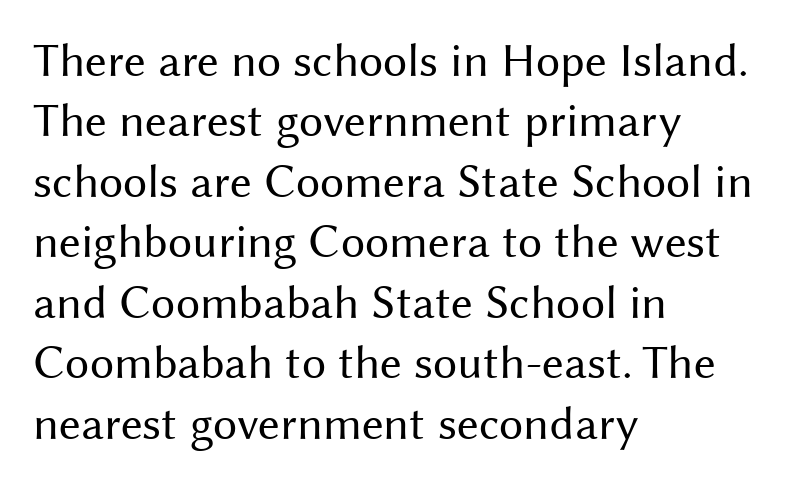
The image shows 48 px regular-weight sans-serif type, upright; set left-aligned, normal line spacing (1.26x), normal letter spacing, not underlined; medium stroke contrast and a medium x-height.
